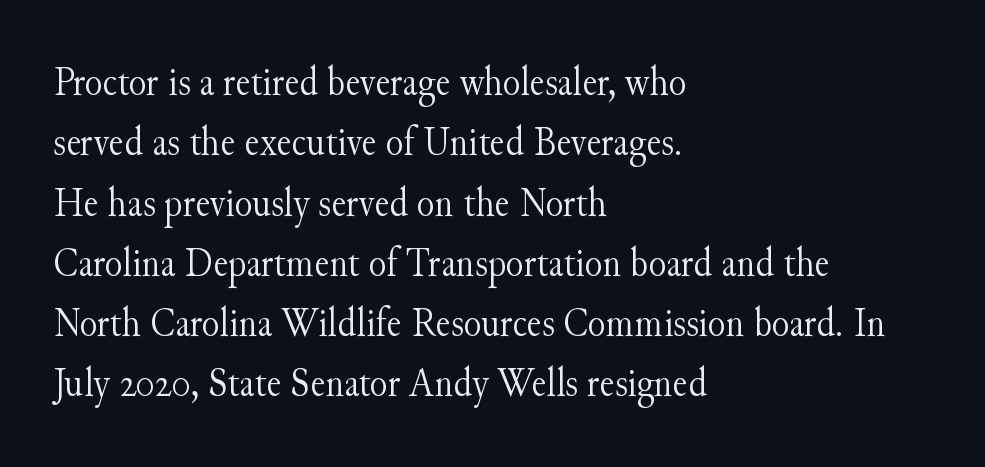
Q: Is the text bold? A: No.
Q: Is the text italic (slanted)? A: No, it is upright.
Q: Is the typeface a serif or a sans-serif typeface? A: Serif.
Q: Is the text underlined? A: No.
Q: How is the paragraph aligned? A: Left-aligned.
Q: Is the spacing between letters normal or unusually wide? A: Normal.
Q: Is the spacing between lines tight, normal or loose? A: Normal.
Q: Width (condensed, normal, or wide)? A: Normal.
Q: Stroke contrast? A: Medium.
Q: x-height? A: Small.
Q: Monospaced? A: No.
